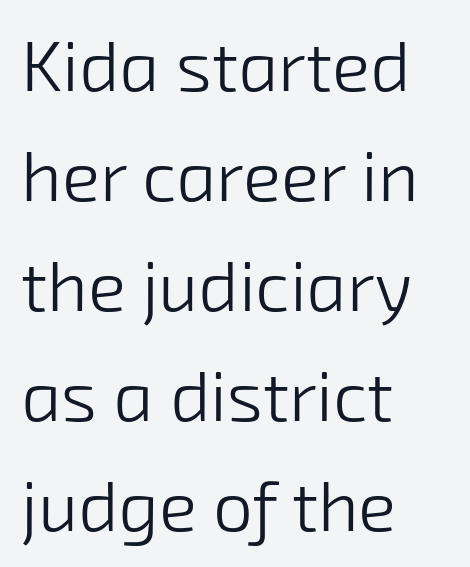
Caption: face not bold, strokes unweighted. Check the space under the baseline: it is left empty. The passage shown has conventional tracking throughout. The font family rendered here belongs to the sans-serif group. Is this a fixed-width face? No — the glyphs have proportional, varying widths.
